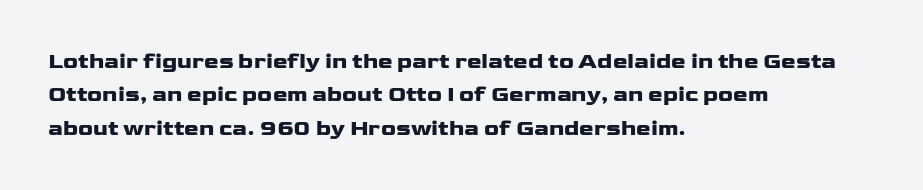
{"italic": "no", "bold": "yes", "underline": "no", "align": "left", "line_spacing": "normal", "line_spacing_ratio": 1.52, "letter_spacing": "normal", "letter_spacing_em": 0.0, "glyph_px": 22}
